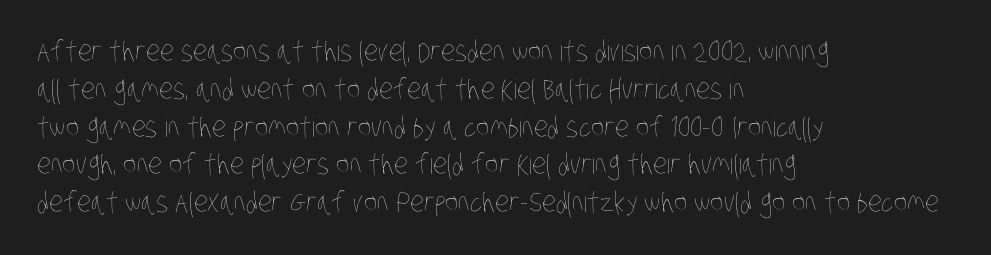
Q: Is the text bold? A: No.
Q: Is the text underlined? A: No.
Q: How is the paragraph aligned? A: Left-aligned.
Q: Is the spacing between letters normal or unusually wide? A: Normal.
Q: Is the spacing between lines tight, normal or loose? A: Normal.
Q: Width (condensed, normal, or wide)? A: Condensed.
Q: Stroke contrast? A: Low.
Q: x-height? A: Large.
Q: Monospaced? A: No.
